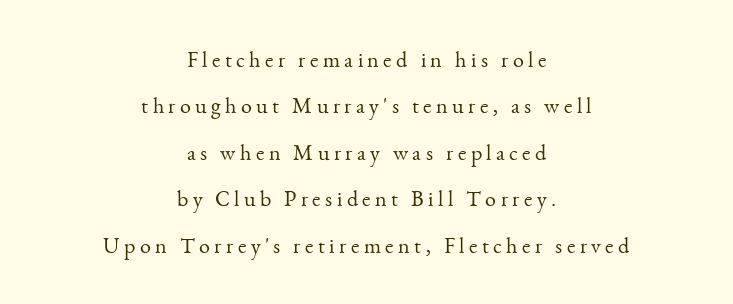
The image shows 22 px text type, upright; set centered, loose line spacing (2.11x), unusually wide letter spacing (+0.2 em), not underlined.
